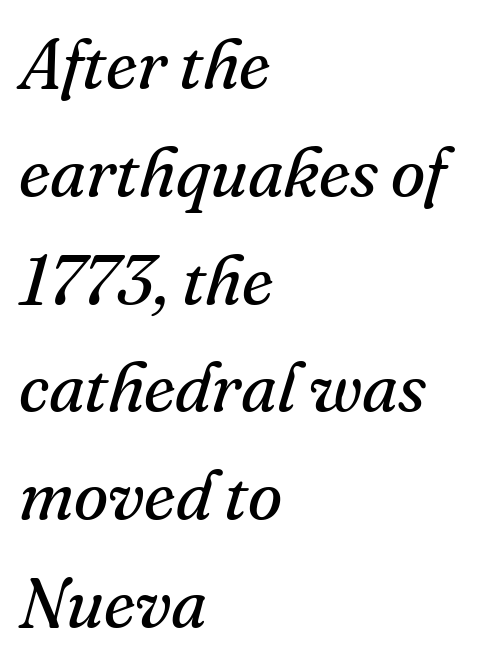
Q: Is the text bold? A: No.
Q: Is the text italic (slanted)? A: Yes, it leans right by about 16 degrees.
Q: Is the typeface a serif or a sans-serif typeface? A: Serif.
Q: Is the text underlined? A: No.
Q: How is the paragraph aligned? A: Left-aligned.
Q: Is the spacing between letters normal or unusually wide? A: Normal.
Q: Is the spacing between lines tight, normal or loose? A: Normal.
Q: Width (condensed, normal, or wide)? A: Normal.
Q: Stroke contrast? A: Medium.
Q: x-height? A: Small.
Q: Monospaced? A: No.
